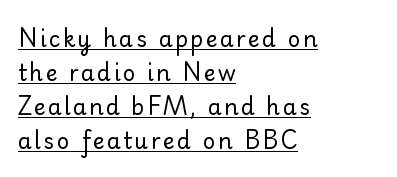
The typeface has the unassuming heft of standard copy or less. The lettering holds an erect, upright posture throughout. What decoration does the sample have? An underline. The designer left line spacing at the default. These lines stack with their left ends in a neat column.
